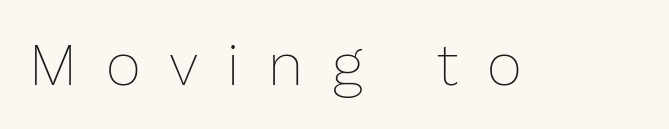
Looks like regular typesetting: each glyph gets only the width it needs. Is there any slant? The stems are plumb. The font is comparable to plain body text, perhaps lighter. The zone under the glyphs is completely vacant. The letterforms stand isolated, each surrounded by extra space.
